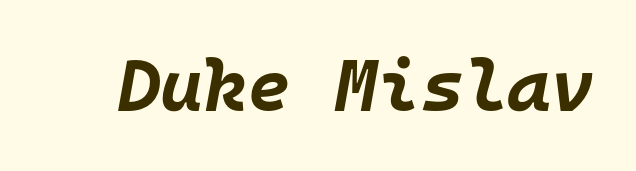
{"italic": "yes", "lean": "right", "slant_degrees": 10, "bold": "yes", "weight": "bold", "width": "normal", "stroke_contrast": "low", "x_height": "large", "monospaced": "yes", "underline": "no", "letter_spacing": "normal", "letter_spacing_em": 0.0, "glyph_px": 74}
